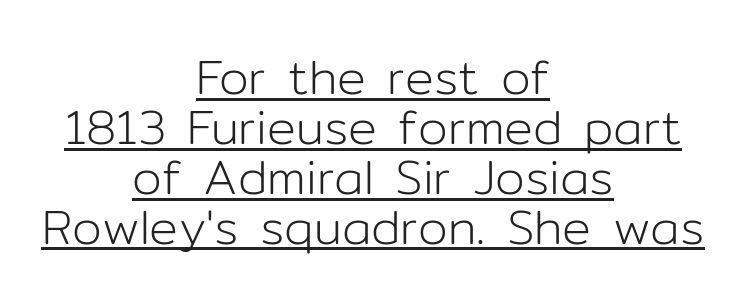
The image shows 48 px light sans-serif type, upright; set centered, tight line spacing (1.04x), normal letter spacing, underlined; low stroke contrast and a medium x-height.
